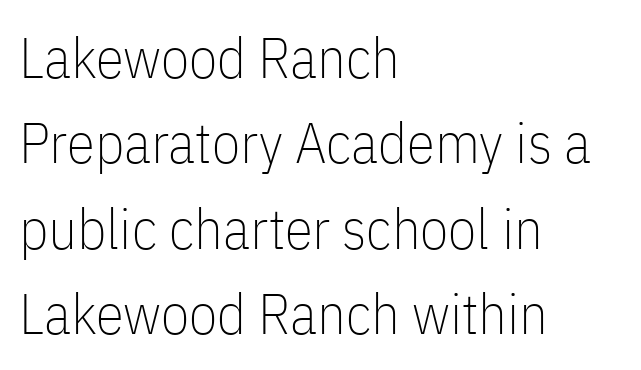
{"serif": "no", "italic": "no", "bold": "no", "weight": "thin", "width": "condensed", "stroke_contrast": "low", "x_height": "medium", "monospaced": "no", "underline": "no", "align": "left", "line_spacing": "normal", "line_spacing_ratio": 1.5, "letter_spacing": "normal", "letter_spacing_em": 0.0, "glyph_px": 57}
